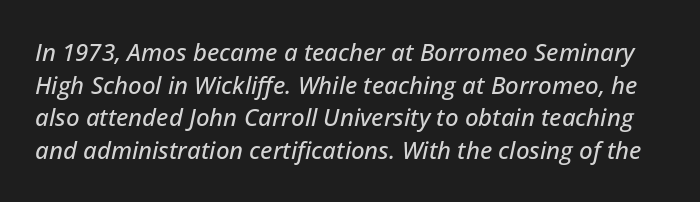
Q: Is the text italic (slanted)? A: Yes, it leans right by about 12 degrees.
Q: Is the text underlined? A: No.
Q: Is the spacing between letters normal or unusually wide? A: Normal.
Q: Is the spacing between lines tight, normal or loose? A: Normal.
